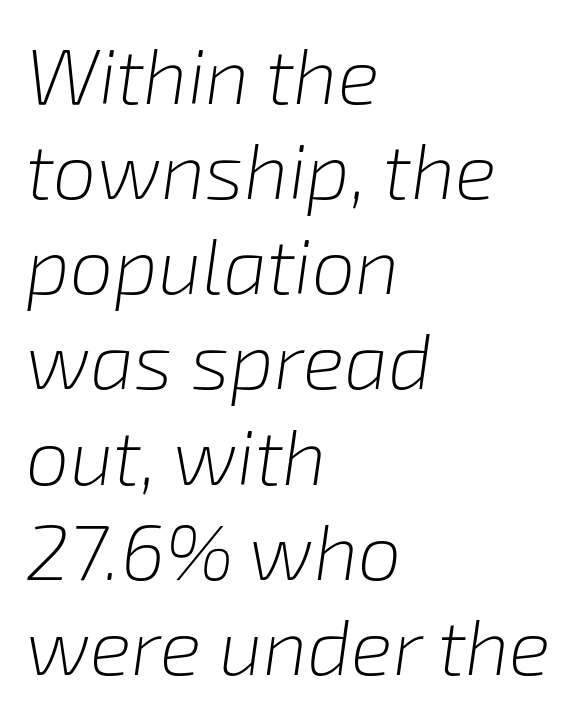
Q: Is the text bold? A: No.
Q: Is the text italic (slanted)? A: Yes, it leans right by about 8 degrees.
Q: Is the text underlined? A: No.
Q: How is the paragraph aligned? A: Left-aligned.
Q: Is the spacing between letters normal or unusually wide? A: Normal.
Q: Width (condensed, normal, or wide)? A: Normal.
Q: Stroke contrast? A: Low.
Q: x-height? A: Medium.
Q: Monospaced? A: No.
